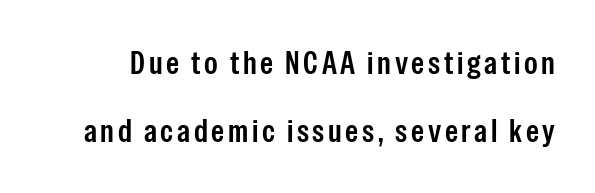
Q: Is the text bold? A: Semi-bold.
Q: Is the text italic (slanted)? A: No, it is upright.
Q: Is the typeface a serif or a sans-serif typeface? A: Sans-serif.
Q: Is the text underlined? A: No.
Q: Is the spacing between lines tight, normal or loose? A: Loose.
Q: Width (condensed, normal, or wide)? A: Condensed.
Q: Stroke contrast? A: Low.
Q: x-height? A: Medium.
Q: Monospaced? A: No.
